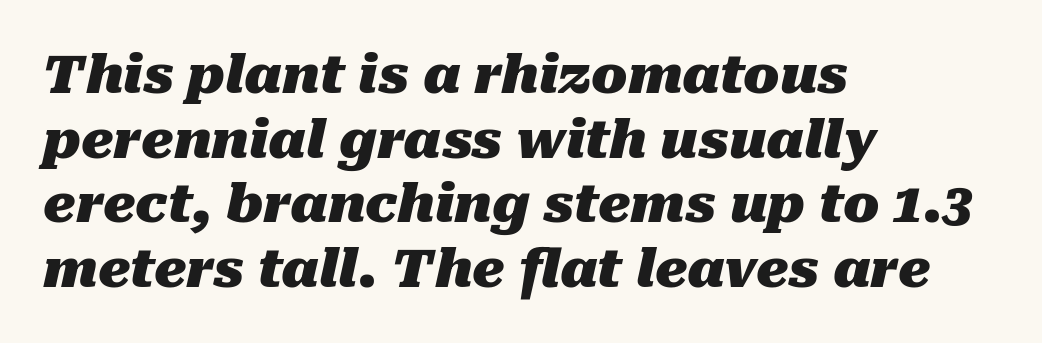
The image shows 53 px heavy type, italic (leaning right); set left-aligned, line spacing 1.22x, normal letter spacing, not underlined; medium stroke contrast and a medium x-height.
